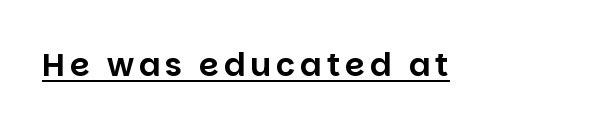
The glyphs are accompanied by a horizontal stroke just below them. These lines are rendered in a variable-pitch font. Upright lettering throughout. The letters carry no serifs — their stems end cleanly without finishing strokes.
